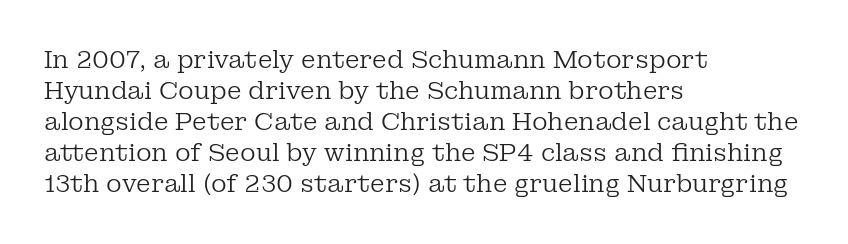
{"italic": "no", "bold": "no", "underline": "no", "align": "left", "line_spacing": "normal", "line_spacing_ratio": 1.29, "letter_spacing": "normal", "letter_spacing_em": 0.0, "glyph_px": 24}
